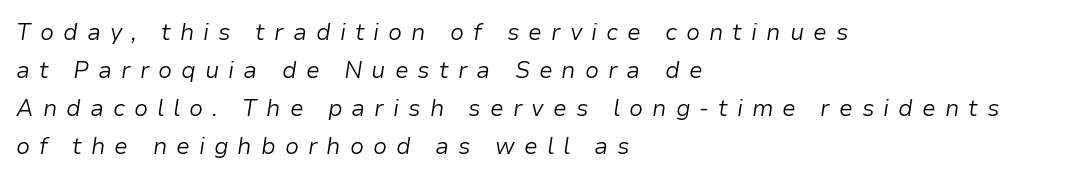
Q: Is the text bold? A: No.
Q: Is the text italic (slanted)? A: Yes, it leans right by about 9 degrees.
Q: Is the text underlined? A: No.
Q: How is the paragraph aligned? A: Left-aligned.
Q: Is the spacing between letters normal or unusually wide? A: Unusually wide.
Q: Is the spacing between lines tight, normal or loose? A: Normal.
